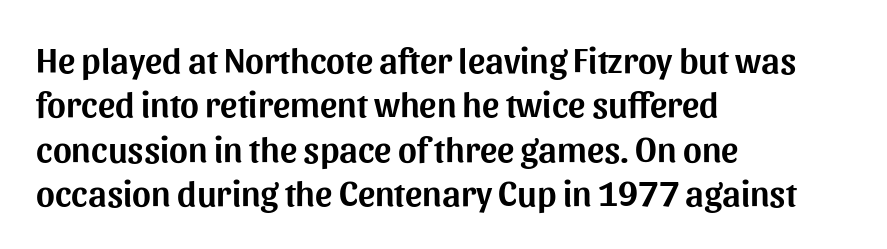
{"serif": "no", "italic": "no", "width": "normal", "stroke_contrast": "medium", "x_height": "medium", "monospaced": "no", "underline": "no", "align": "left", "line_spacing_ratio": 1.23, "letter_spacing": "normal", "letter_spacing_em": 0.0, "glyph_px": 36}
